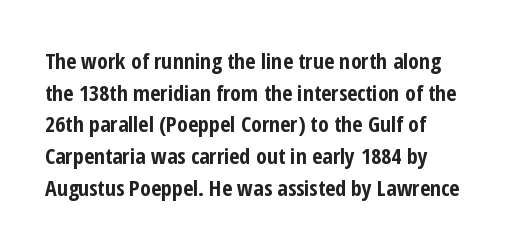
Q: Is the text bold? A: Yes.
Q: Is the text italic (slanted)? A: No, it is upright.
Q: Is the text underlined? A: No.
Q: Is the spacing between letters normal or unusually wide? A: Normal.
Q: Is the spacing between lines tight, normal or loose? A: Normal.
